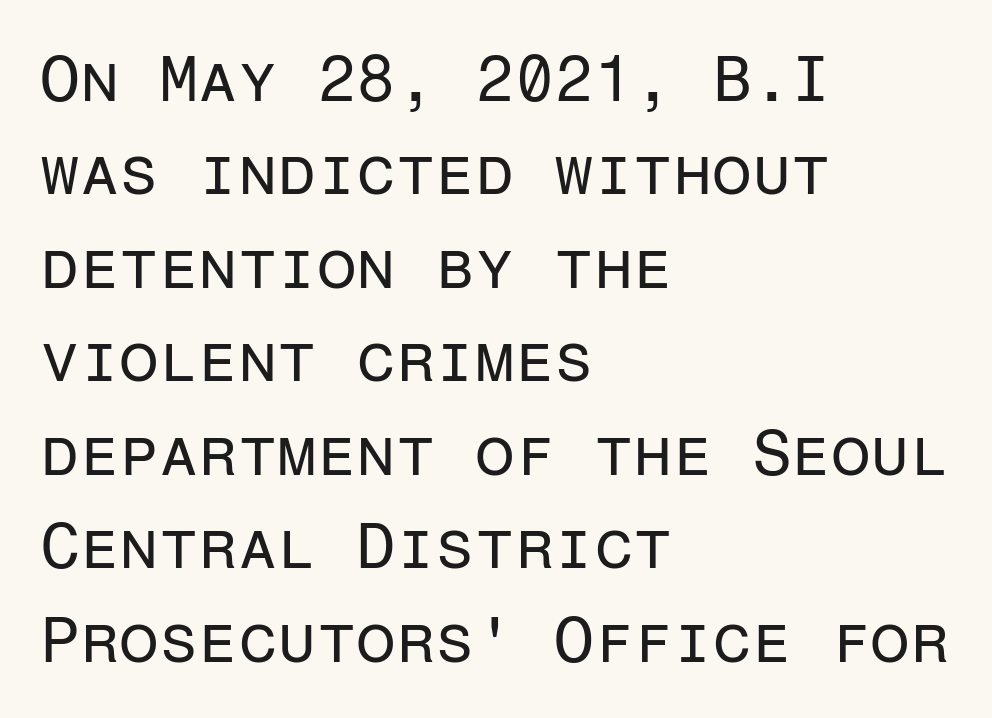
The image shows 64 px regular-weight sans-serif type, upright, monospaced; set left-aligned, normal line spacing (1.46x), normal letter spacing, not underlined; low stroke contrast and a medium x-height.
